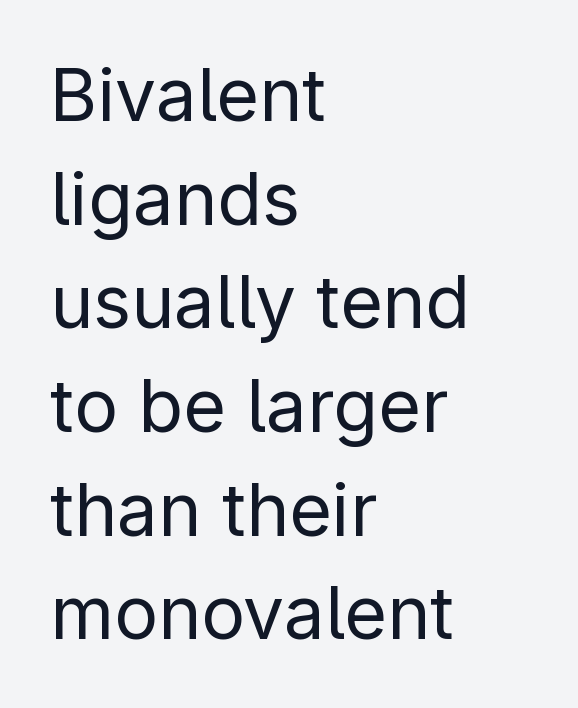
A clean baseline with only descenders dipping below it. If you measured baseline to baseline, you'd find a middling distance. What stands out about the letter spacing? Nothing — it is the standard amount. These lines are rendered in a variable-pitch font. This sample is left-justified, so line endings fall wherever the words run out. Examine the stroke ends and you'll find no serifs.
